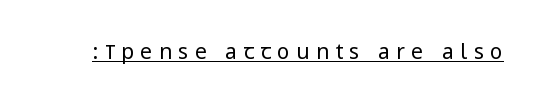
{"italic": "no", "bold": "no", "underline": "yes", "letter_spacing": "wide", "letter_spacing_em": 0.31, "glyph_px": 21}
